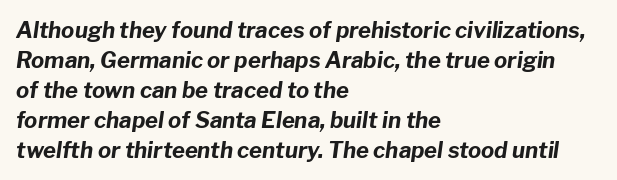
The image shows 22 px bold type, italic (leaning right); set left-aligned, normal line spacing (1.36x), normal letter spacing, not underlined.
